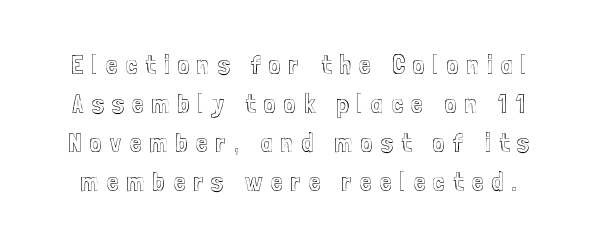
Letter spacing: wide. Decoration check: the copy has no underline. Vertical spacing — default. Posture: upright roman.
